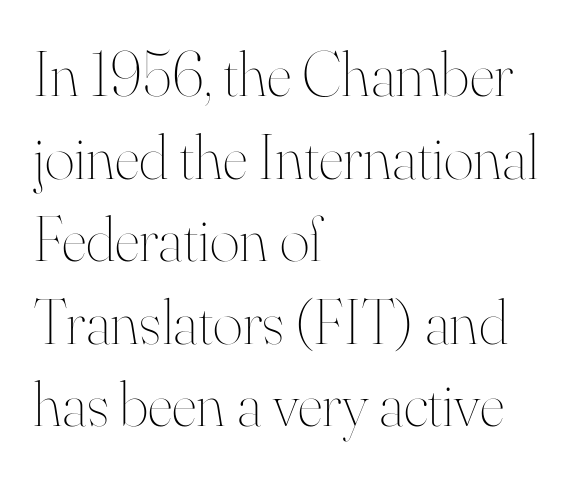
The image shows 64 px thin type, upright; set left-aligned, normal line spacing (1.29x), normal letter spacing, not underlined; high stroke contrast and a small x-height.
